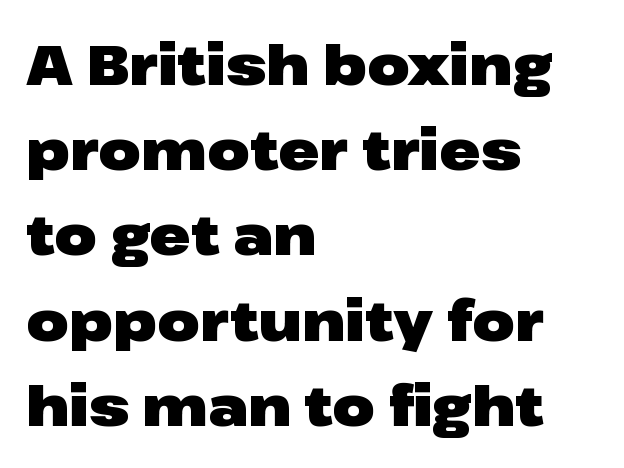
The image shows 55 px heavy, wide sans-serif type, upright; set left-aligned, normal line spacing (1.55x), normal letter spacing, not underlined; low stroke contrast and a medium x-height.
